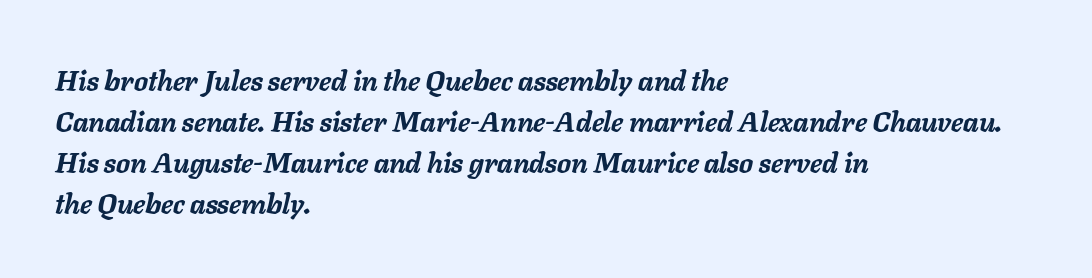
The image shows 28 px semibold type, italic (leaning right); set left-aligned, normal line spacing (1.46x), normal letter spacing, not underlined; low stroke contrast and a medium x-height.
